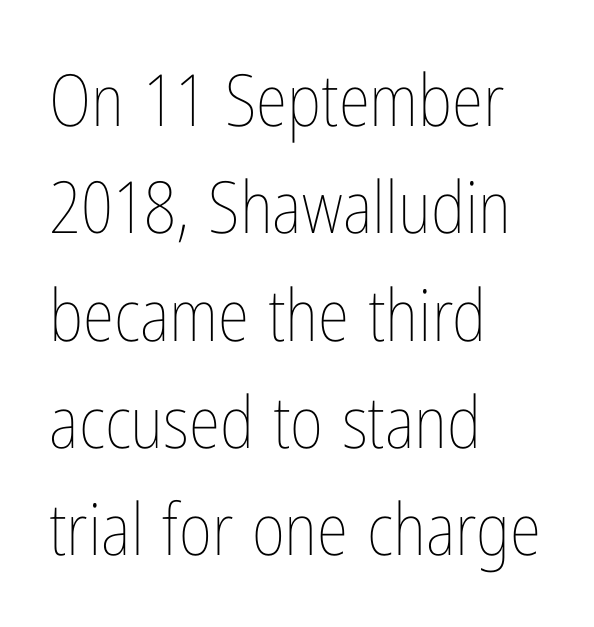
Baseline-to-baseline distance is the conventional proportion of letter height. Each letter keeps its own natural width here, so spacing adapts to shape. Line beginnings align vertically; line endings do not. What stands out about the letter spacing? Nothing — it is the standard amount. The letters stand straight up with perfectly vertical stems. The glyphs are unaccompanied by any horizontal stroke below them.
